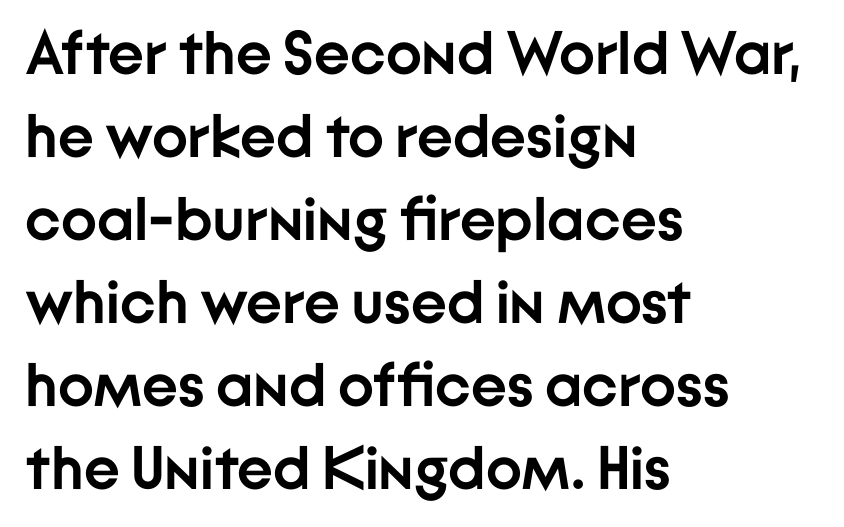
{"serif": "no", "italic": "no", "bold": "yes", "weight": "semibold", "width": "normal", "stroke_contrast": "low", "x_height": "medium", "monospaced": "no", "underline": "no", "align": "left", "line_spacing": "normal", "line_spacing_ratio": 1.36, "letter_spacing": "normal", "letter_spacing_em": 0.0, "glyph_px": 61}
